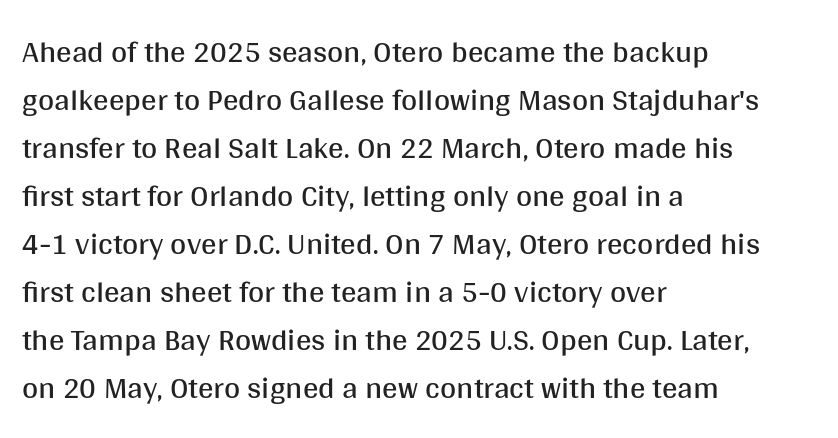
The image shows 31 px regular-weight sans-serif type, upright; set left-aligned, normal line spacing (1.55x), normal letter spacing, not underlined; medium stroke contrast and a large x-height.
